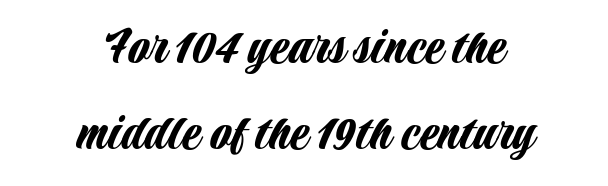
These lines are centered, leaving both edges ragged. Each letter's strokes conclude bluntly, with no projecting serifs. This sample keeps an unexceptional amount of space between lines. Decoration check: the copy has no underline.
